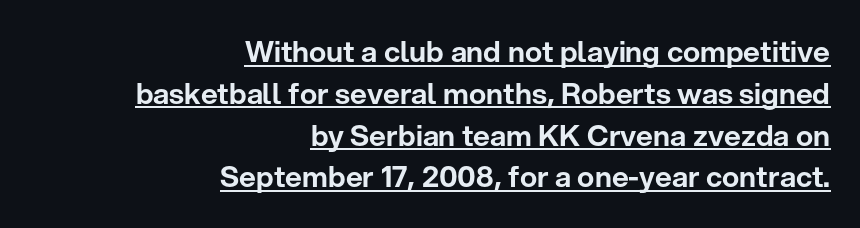
Q: Is the text italic (slanted)? A: No, it is upright.
Q: Is the typeface a serif or a sans-serif typeface? A: Sans-serif.
Q: Is the text underlined? A: Yes.
Q: How is the paragraph aligned? A: Right-aligned.
Q: Is the spacing between letters normal or unusually wide? A: Normal.
Q: Is the spacing between lines tight, normal or loose? A: Normal.
Q: Width (condensed, normal, or wide)? A: Normal.
Q: Stroke contrast? A: Low.
Q: x-height? A: Medium.
Q: Monospaced? A: No.
